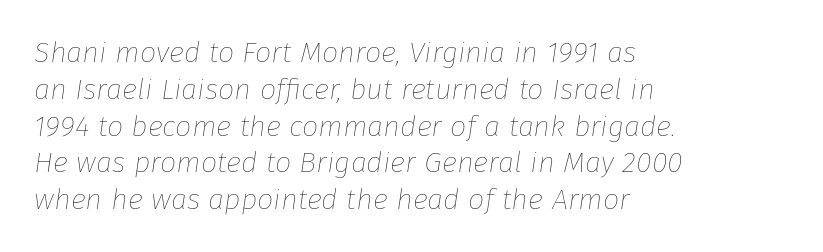
{"italic": "yes", "lean": "right", "slant_degrees": 8, "bold": "no", "weight": "thin", "width": "normal", "stroke_contrast": "low", "x_height": "medium", "monospaced": "no", "underline": "no", "align": "left", "line_spacing": "normal", "line_spacing_ratio": 1.27, "letter_spacing": "normal", "letter_spacing_em": 0.0, "glyph_px": 29}
